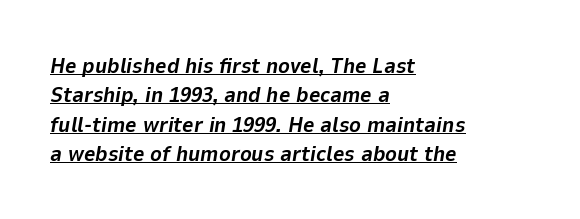
The lettering is marked with a stroke running underneath it. One glance says typical: line gaps are just what's usual. Italic: yes, the glyphs are oblique. This sample is left-justified, so line endings fall wherever the words run out.
